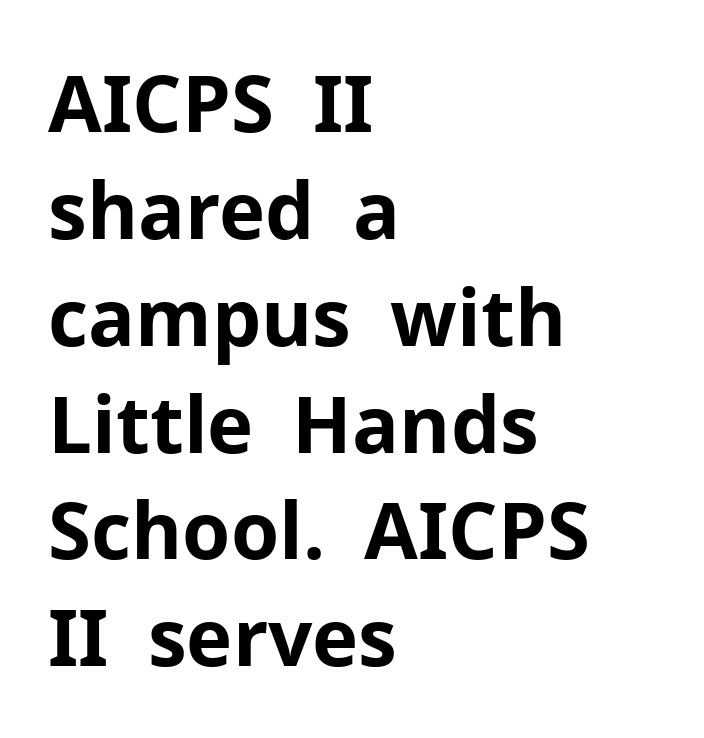
Q: Is the text bold? A: Yes.
Q: Is the text italic (slanted)? A: No, it is upright.
Q: Is the typeface a serif or a sans-serif typeface? A: Sans-serif.
Q: Is the text underlined? A: No.
Q: How is the paragraph aligned? A: Left-aligned.
Q: Is the spacing between letters normal or unusually wide? A: Normal.
Q: Is the spacing between lines tight, normal or loose? A: Normal.
Q: Width (condensed, normal, or wide)? A: Normal.
Q: Stroke contrast? A: Low.
Q: x-height? A: Medium.
Q: Monospaced? A: No.
